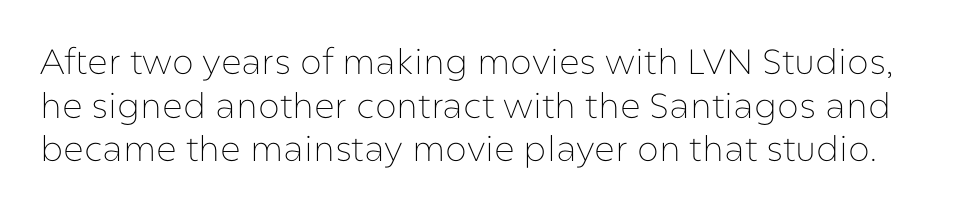
Look at the bottom of the vertical strokes: they stop flat, with no serifs. Bare-footed words on every line. Every character sits straight up, as roman type does. Each new line begins a customary step beneath the previous one.
